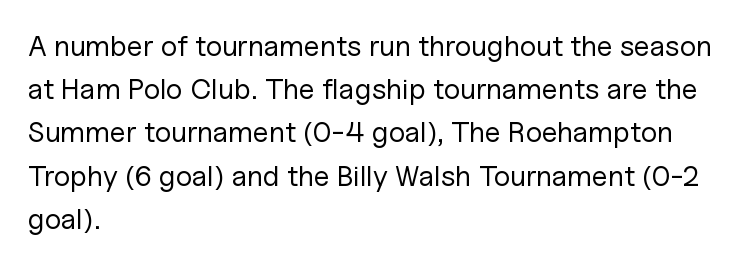
{"serif": "no", "italic": "no", "bold": "no", "weight": "regular", "width": "normal", "stroke_contrast": "low", "x_height": "medium", "monospaced": "no", "underline": "no", "align": "left", "line_spacing": "normal", "line_spacing_ratio": 1.49, "letter_spacing": "normal", "letter_spacing_em": 0.0, "glyph_px": 29}
